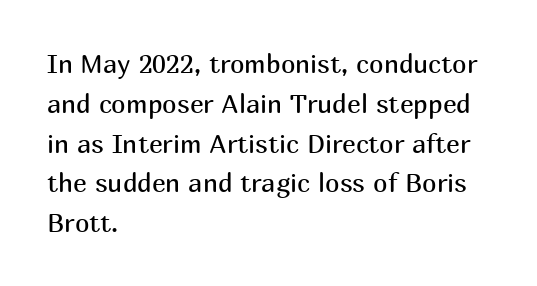
{"italic": "no", "bold": "no", "underline": "no", "align": "left", "line_spacing": "normal", "line_spacing_ratio": 1.53, "letter_spacing": "normal", "letter_spacing_em": 0.0, "glyph_px": 26}
